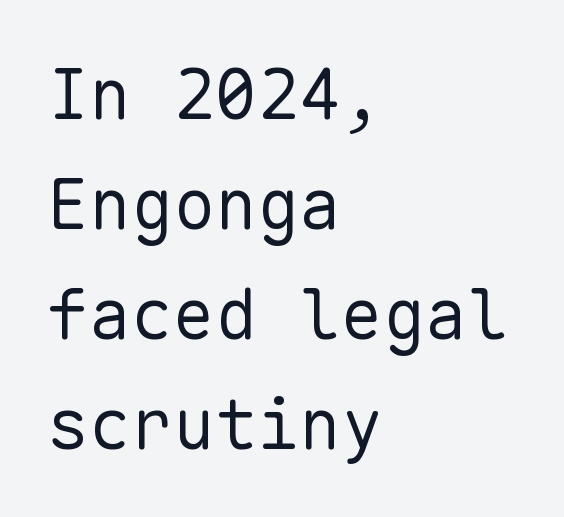
Q: Is the text bold? A: No.
Q: Is the text italic (slanted)? A: No, it is upright.
Q: Is the typeface a serif or a sans-serif typeface? A: Sans-serif.
Q: Is the text underlined? A: No.
Q: How is the paragraph aligned? A: Left-aligned.
Q: Is the spacing between letters normal or unusually wide? A: Normal.
Q: Is the spacing between lines tight, normal or loose? A: Normal.
Q: Width (condensed, normal, or wide)? A: Normal.
Q: Stroke contrast? A: Low.
Q: x-height? A: Medium.
Q: Monospaced? A: Yes.
